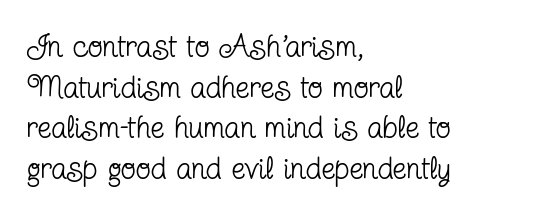
Serif or sans? Serif — the stroke terminals have little feet. The lines in this sample share a left origin and differ only in where they stop. Every stem runs plumb, perpendicular to the baseline. Lines of text with bare space underneath. Vertical stems look standard width or narrower in stroke. This sample has the flowing, uneven cadence of proportional lettering.
